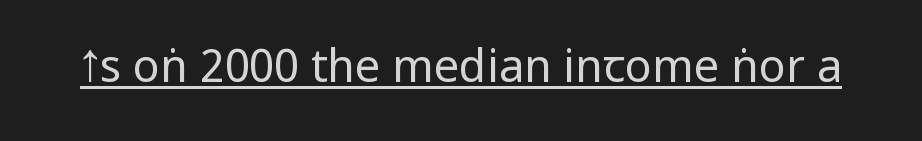
The image shows 45 px regular-weight, condensed sans-serif type, upright; set normal letter spacing, underlined; low stroke contrast.
